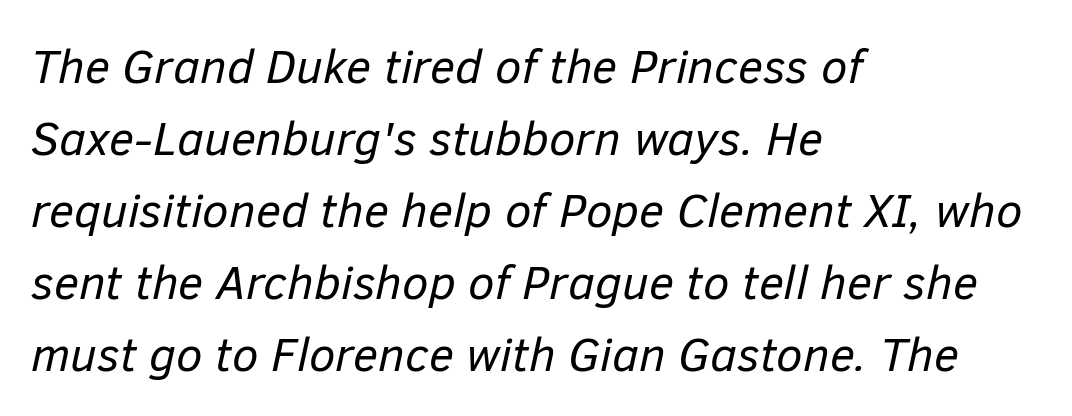
{"italic": "yes", "lean": "right", "slant_degrees": 12, "bold": "no", "weight": "regular", "width": "normal", "stroke_contrast": "low", "x_height": "medium", "monospaced": "no", "underline": "no", "align": "left", "line_spacing": "normal", "line_spacing_ratio": 1.5, "letter_spacing": "normal", "letter_spacing_em": 0.0, "glyph_px": 48}
